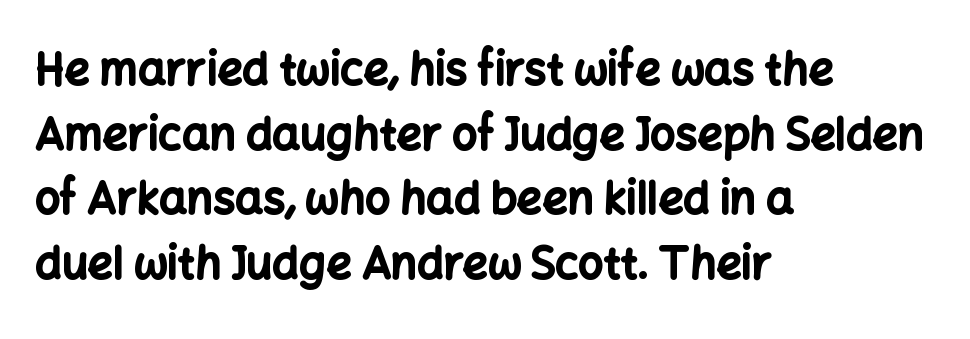
The image shows 44 px bold sans-serif type, upright; set left-aligned, normal line spacing (1.47x), normal letter spacing, not underlined; low stroke contrast and a medium x-height.
